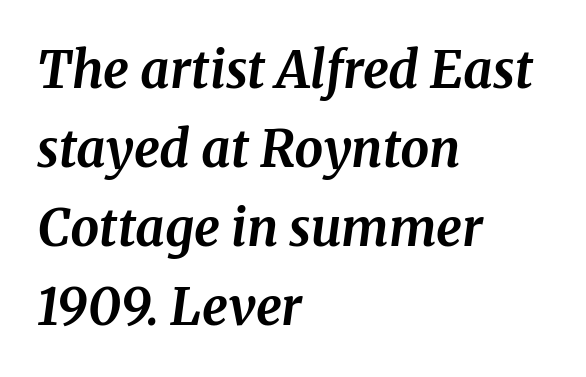
Compared with a centered layout, this one pins lines to the left instead. Nobody drew a line under any word here. The gaps between neighbouring characters are ordinary and unremarkable. Small tapered or slab feet sit at the stroke ends, so this counts as serif. Varying glyph widths throughout — classic text-font behaviour.
